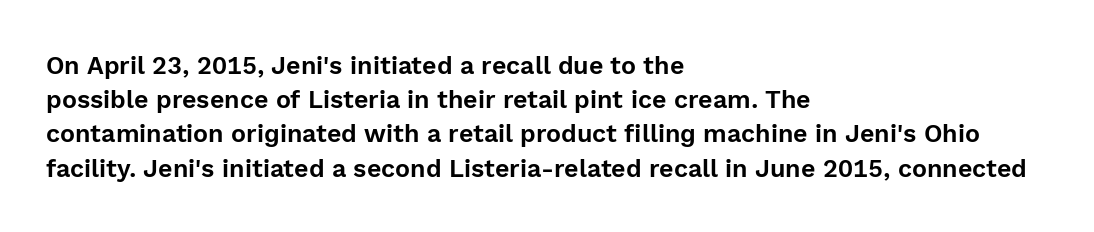
{"italic": "no", "underline": "no", "align": "left", "line_spacing": "normal", "line_spacing_ratio": 1.37, "letter_spacing": "normal", "letter_spacing_em": 0.0, "glyph_px": 25}
